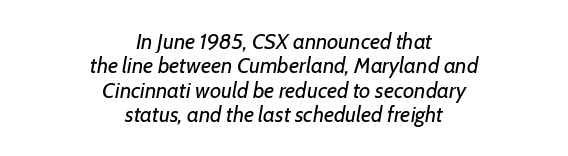
The image shows 22 px text type, italic (leaning right); set centered, tight line spacing (1.11x), normal letter spacing, not underlined.
